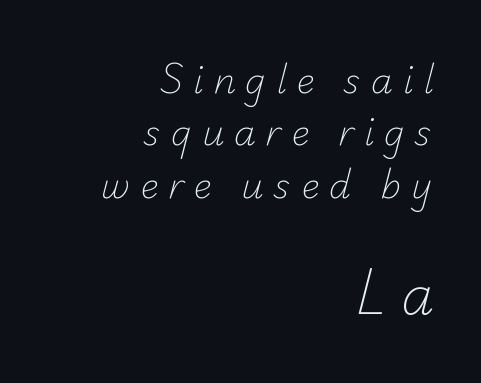
This is sans-serif lettering, the kind often seen on screens and signage. You could only call the tracking loose — the letters float apart. Do the characters align in a grid? No, the font is proportional. Summary of vertical rhythm: regular, with standard interline spacing. Notice how the passage keeps a crisp vertical edge on the right only. Two sizes are in play, and the larger belongs to the second block.
